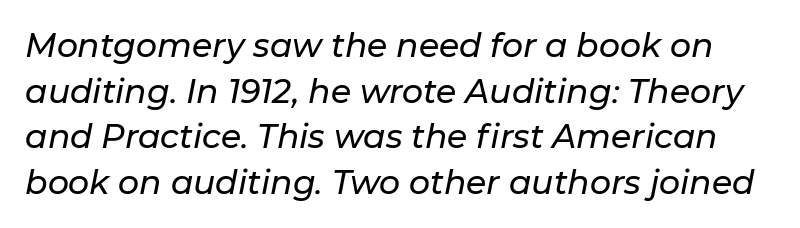
This sample keeps an unexceptional amount of space between lines. Decoration check: the copy has no underline. This sample has the flowing, uneven cadence of proportional lettering. Designer's note — italics engaged. There is no visible air inserted between adjacent glyphs.
